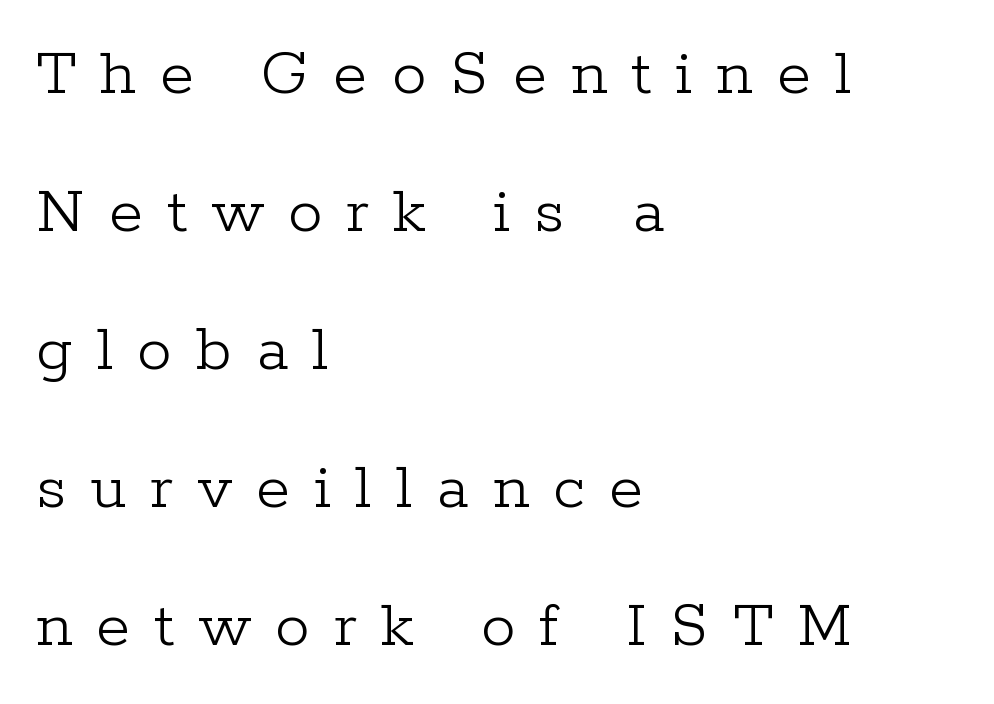
Q: Is the text bold? A: No.
Q: Is the text italic (slanted)? A: No, it is upright.
Q: Is the typeface a serif or a sans-serif typeface? A: Serif.
Q: Is the text underlined? A: No.
Q: How is the paragraph aligned? A: Left-aligned.
Q: Is the spacing between letters normal or unusually wide? A: Unusually wide.
Q: Is the spacing between lines tight, normal or loose? A: Loose.
Q: Width (condensed, normal, or wide)? A: Normal.
Q: Stroke contrast? A: Low.
Q: x-height? A: Medium.
Q: Monospaced? A: No.
